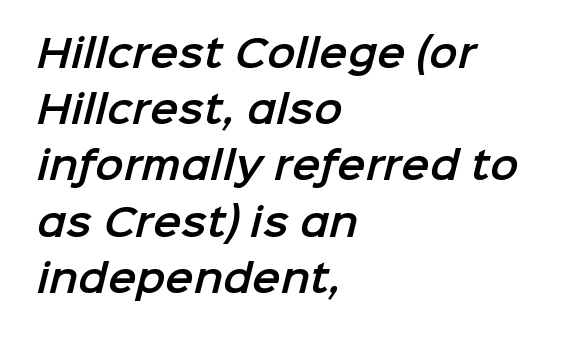
Q: Is the typeface a serif or a sans-serif typeface? A: Sans-serif.
Q: Is the text underlined? A: No.
Q: How is the paragraph aligned? A: Left-aligned.
Q: Is the spacing between letters normal or unusually wide? A: Normal.
Q: Is the spacing between lines tight, normal or loose? A: Normal.
Q: Width (condensed, normal, or wide)? A: Normal.
Q: Stroke contrast? A: Low.
Q: x-height? A: Medium.
Q: Monospaced? A: No.
